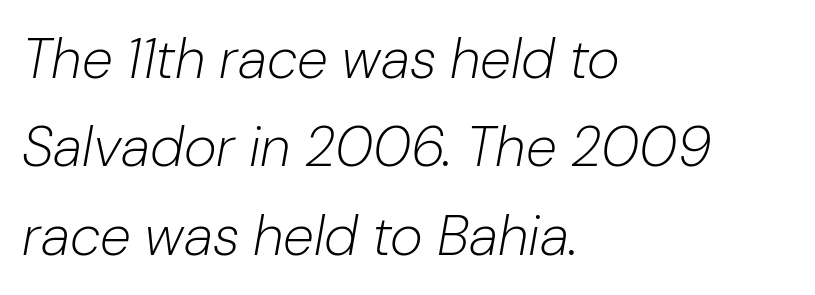
The image shows 56 px light type, italic (leaning right); set left-aligned, normal line spacing (1.58x), normal letter spacing, not underlined; low stroke contrast and a medium x-height.
